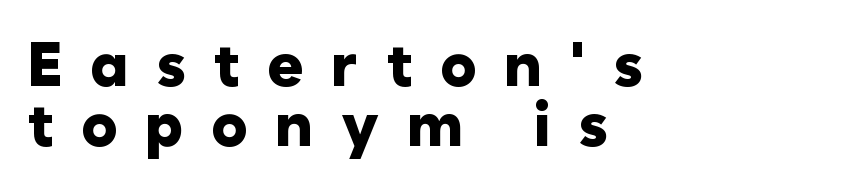
The image shows 61 px heavy sans-serif type, upright; set left-aligned, tight line spacing (0.98x), unusually wide letter spacing (+0.45 em), not underlined; low stroke contrast and a medium x-height.
